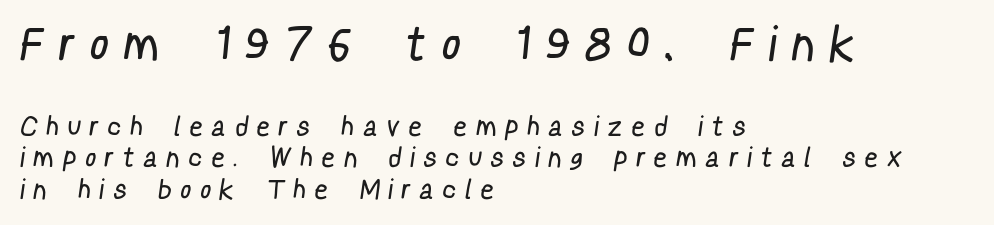
The image shows 47 px regular-weight, condensed sans-serif type; set left-aligned, line spacing 1.16x, unusually wide letter spacing (+0.44 em), not underlined; the first (top) block is 1.74x larger; low stroke contrast and a medium x-height.
